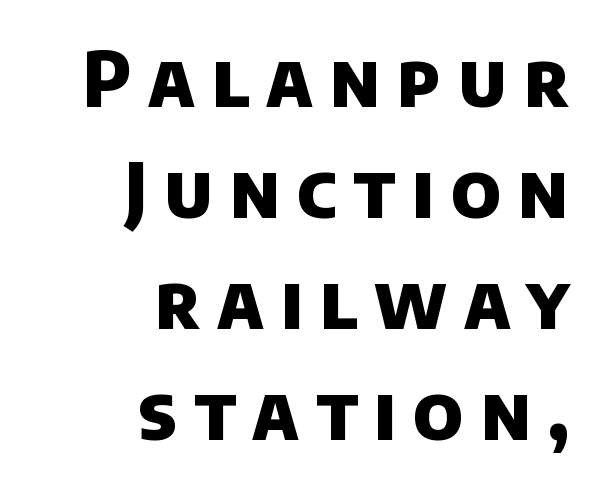
The image shows 76 px heavy sans-serif type; set right-aligned, normal line spacing (1.46x), unusually wide letter spacing (+0.22 em), not underlined; low stroke contrast and a large x-height.
